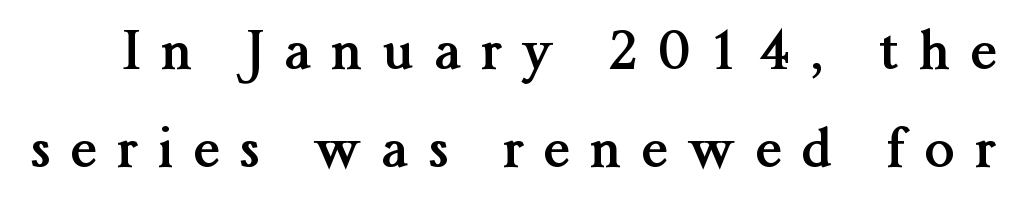
Typesetter's note: full bold, strokes at maximum text heaviness. Does the type have serifs? Yes, each stem ends in a small foot. Note the varied advance widths — an 'i' is clearly narrower than an 'm'. Substantial extra tracking has been applied to these lines.
